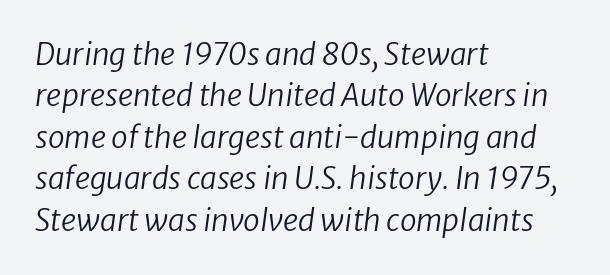
Q: Is the text bold? A: No.
Q: Is the text italic (slanted)? A: Yes, it leans right by about 8 degrees.
Q: Is the text underlined? A: No.
Q: How is the paragraph aligned? A: Left-aligned.
Q: Is the spacing between letters normal or unusually wide? A: Normal.
Q: Is the spacing between lines tight, normal or loose? A: Normal.
Q: Width (condensed, normal, or wide)? A: Normal.
Q: Stroke contrast? A: Low.
Q: x-height? A: Medium.
Q: Monospaced? A: No.
